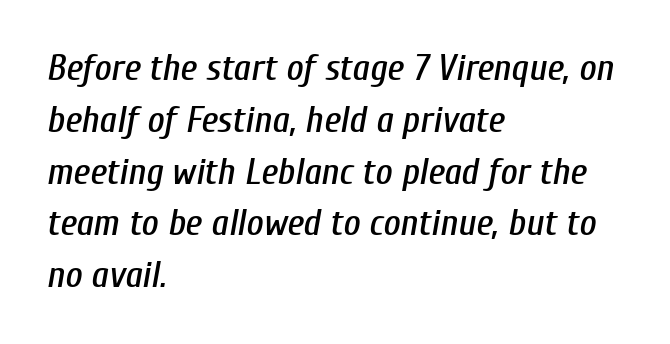
Q: Is the text italic (slanted)? A: Yes, it leans right by about 10 degrees.
Q: Is the text underlined? A: No.
Q: How is the paragraph aligned? A: Left-aligned.
Q: Is the spacing between letters normal or unusually wide? A: Normal.
Q: Is the spacing between lines tight, normal or loose? A: Normal.
Q: Width (condensed, normal, or wide)? A: Condensed.
Q: Stroke contrast? A: Low.
Q: x-height? A: Medium.
Q: Monospaced? A: No.
